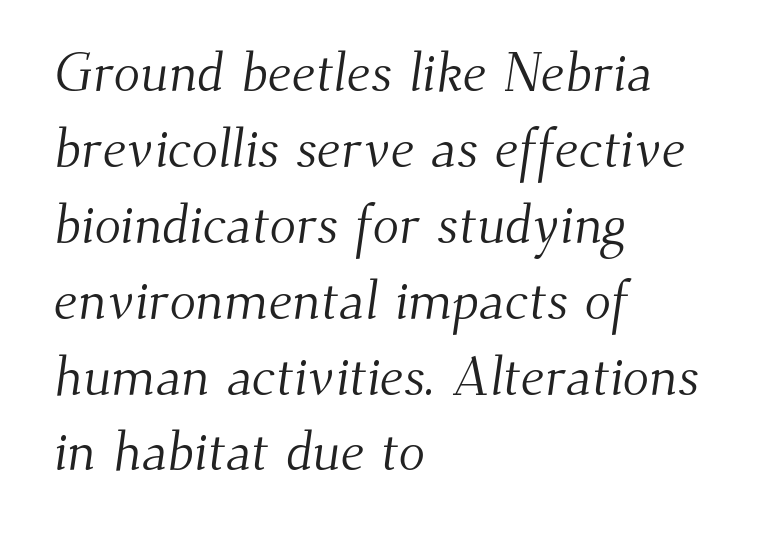
{"serif": "yes", "bold": "no", "weight": "light", "width": "normal", "stroke_contrast": "medium", "x_height": "small", "monospaced": "no", "underline": "no", "align": "left", "line_spacing": "normal", "line_spacing_ratio": 1.38, "letter_spacing": "normal", "letter_spacing_em": 0.0, "glyph_px": 55}
